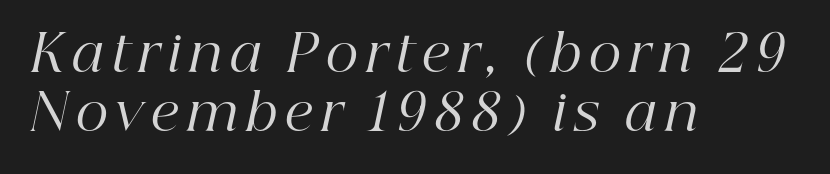
The image shows 51 px regular-weight serif type, italic (leaning right); set left-aligned, line spacing 1.16x, not underlined; high stroke contrast and a medium x-height.
